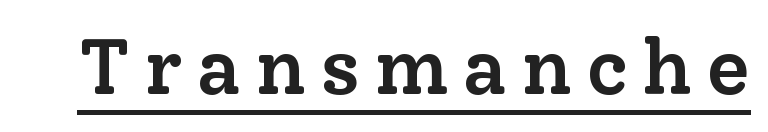
Letterform terminals end in serifs throughout the passage. You can tell it's not italic because the verticals are truly vertical. The passage shown is underscored from start to finish. Notice the strokes are somewhat thickened but not fully heavy: this is a semibold. Varying glyph widths throughout — classic text-font behaviour.
